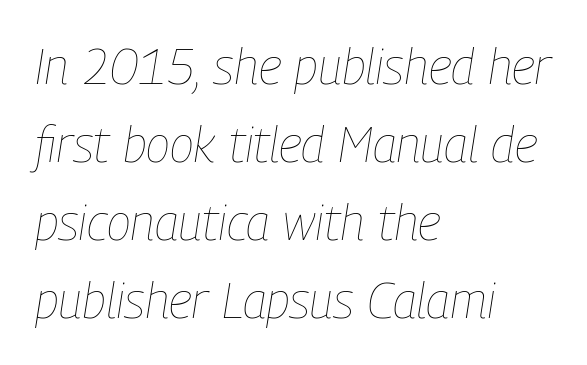
Q: Is the text bold? A: No.
Q: Is the text italic (slanted)? A: Yes, it leans right by about 9 degrees.
Q: Is the text underlined? A: No.
Q: How is the paragraph aligned? A: Left-aligned.
Q: Is the spacing between letters normal or unusually wide? A: Normal.
Q: Is the spacing between lines tight, normal or loose? A: Normal.
Q: Width (condensed, normal, or wide)? A: Condensed.
Q: Stroke contrast? A: Low.
Q: x-height? A: Medium.
Q: Monospaced? A: No.
